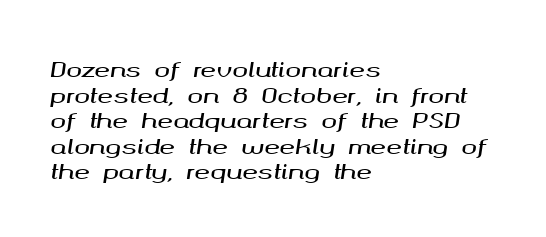
{"italic": "yes", "lean": "right", "slant_degrees": 8, "underline": "no", "align": "left", "line_spacing_ratio": 1.22, "letter_spacing": "normal", "letter_spacing_em": 0.0, "glyph_px": 21}
